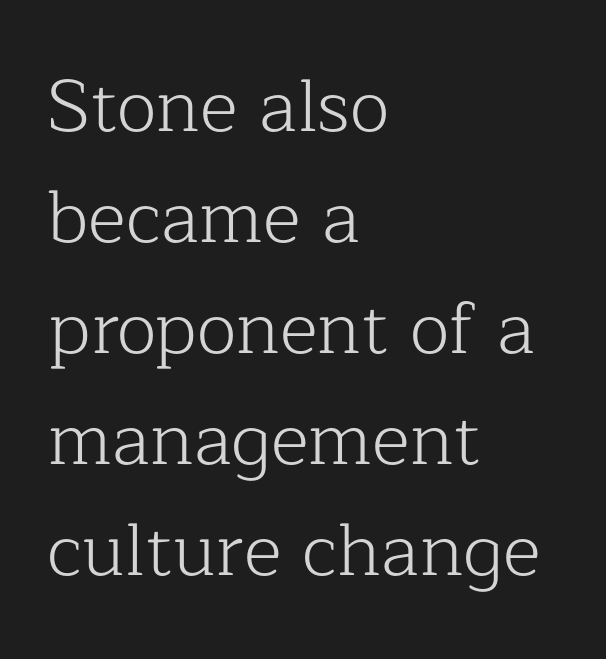
Students, observe: this is what conventionally led text looks like. Observe the ordinary spacing: letters are neighbours, not strangers. Is this a sans? No — the strokes have serifs. Underlining? Definitely not there.
